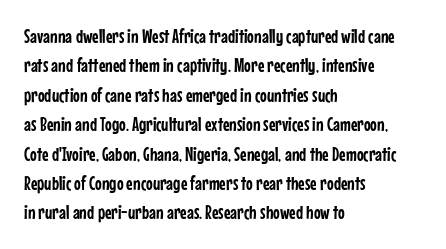
Notice how the passage keeps a crisp vertical edge on the left only. The space directly below the letters is spotless. The designer left line spacing at the default. Honestly, the letter spacing is just normal — you wouldn't notice it. Posture: vertical.
